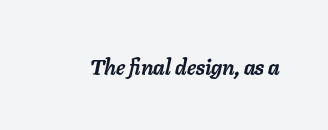
{"italic": "yes", "lean": "right", "slant_degrees": 11, "bold": "yes", "underline": "no", "letter_spacing": "normal", "letter_spacing_em": 0.0, "glyph_px": 21}
